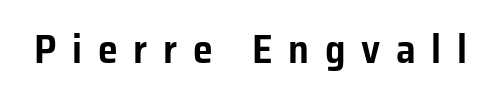
{"serif": "no", "italic": "no", "width": "normal", "stroke_contrast": "low", "x_height": "medium", "monospaced": "no", "underline": "no", "letter_spacing": "wide", "letter_spacing_em": 0.39, "glyph_px": 40}
